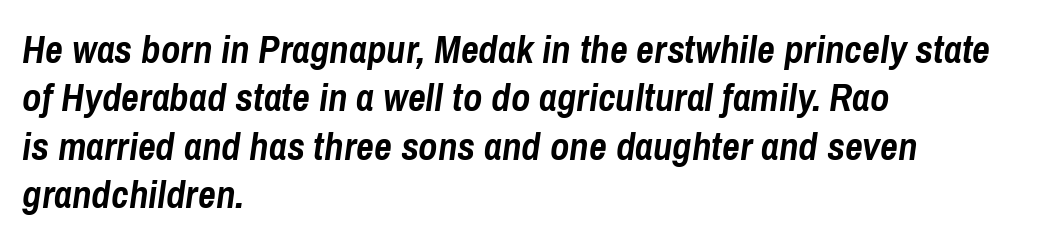
Students, this is bold: see how much ink each stroke carries. Tracking here is standard; glyphs follow each other at the usual distance. Layout note: lines flush left. Plain, unruled lines of type. The passage shown is typed in a proportional face where columns would drift.
